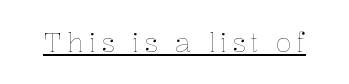
Notice how a bar underscores the lettering throughout. This is not heavy type; no bold has been used. The font's upright variant was chosen for this text.
